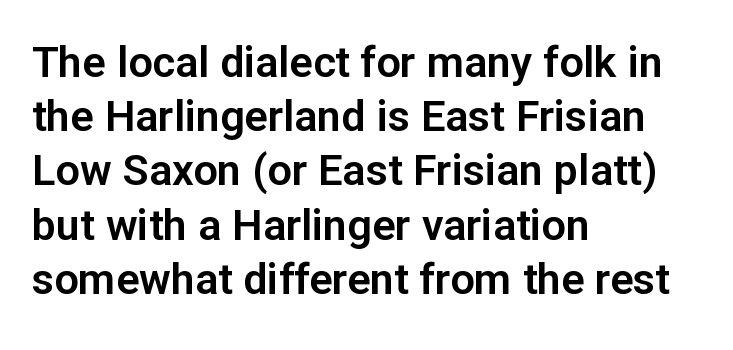
The image shows 43 px sans-serif type, upright; set left-aligned, normal line spacing (1.26x), normal letter spacing, not underlined; low stroke contrast and a medium x-height.
